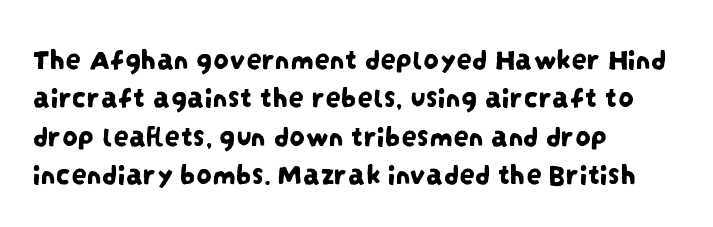
Characters follow at the spacing the type designer built in. Which margin do the lines hug? The left one — the right edge is uneven. Proportional: the letters do not fall into vertical columns. The letters carry no serifs — their stems end cleanly without finishing strokes. Check under the words: just untouched page.
